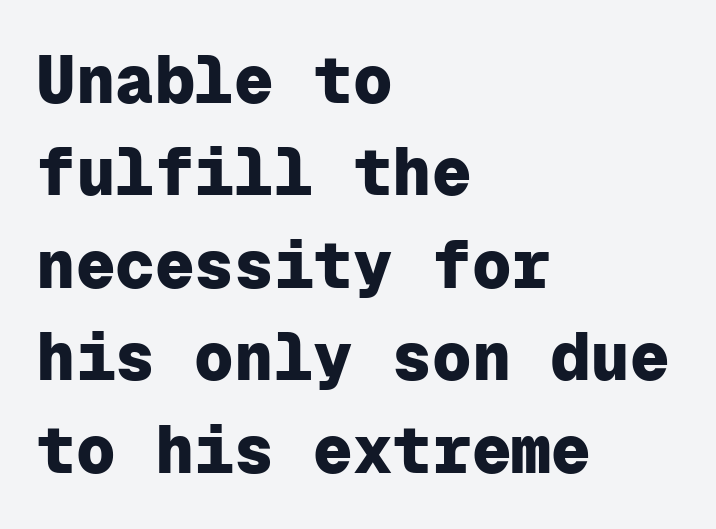
Q: Is the text bold? A: Yes.
Q: Is the text italic (slanted)? A: No, it is upright.
Q: Is the typeface a serif or a sans-serif typeface? A: Sans-serif.
Q: Is the text underlined? A: No.
Q: How is the paragraph aligned? A: Left-aligned.
Q: Is the spacing between letters normal or unusually wide? A: Normal.
Q: Is the spacing between lines tight, normal or loose? A: Normal.
Q: Width (condensed, normal, or wide)? A: Normal.
Q: Stroke contrast? A: Low.
Q: x-height? A: Medium.
Q: Monospaced? A: Yes.
